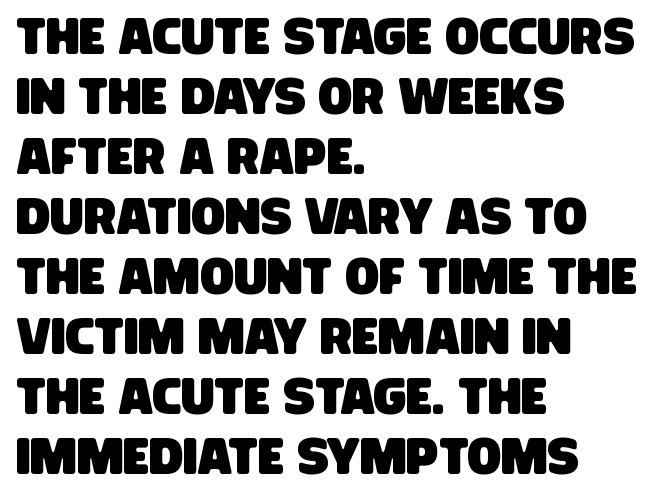
The image shows 50 px condensed sans-serif type; set left-aligned, line spacing 1.2x, normal letter spacing, not underlined; low stroke contrast and a large x-height.
